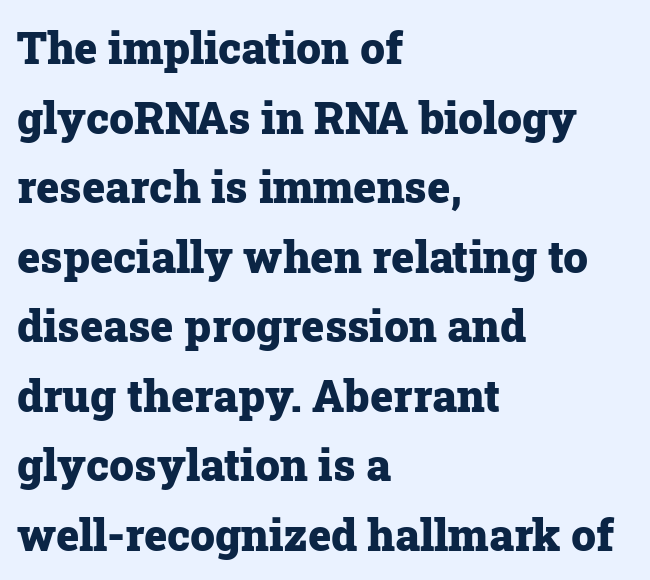
The image shows 44 px heavy serif type, upright; set left-aligned, normal line spacing (1.58x), normal letter spacing, not underlined; low stroke contrast and a medium x-height.
